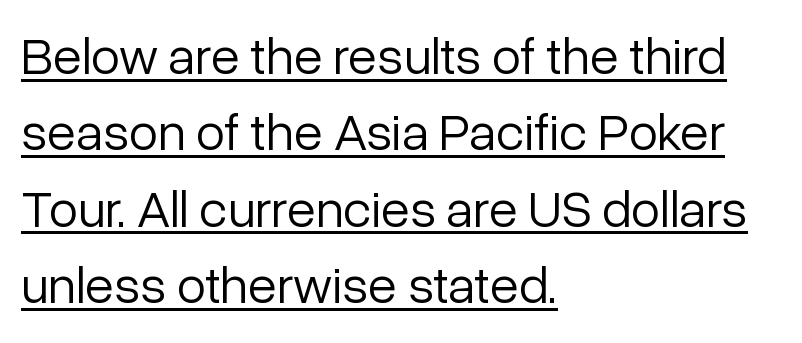
Q: Is the text bold? A: No.
Q: Is the text italic (slanted)? A: No, it is upright.
Q: Is the typeface a serif or a sans-serif typeface? A: Sans-serif.
Q: Is the text underlined? A: Yes.
Q: How is the paragraph aligned? A: Left-aligned.
Q: Is the spacing between letters normal or unusually wide? A: Normal.
Q: Is the spacing between lines tight, normal or loose? A: Normal.
Q: Width (condensed, normal, or wide)? A: Normal.
Q: Stroke contrast? A: Low.
Q: x-height? A: Medium.
Q: Monospaced? A: No.
